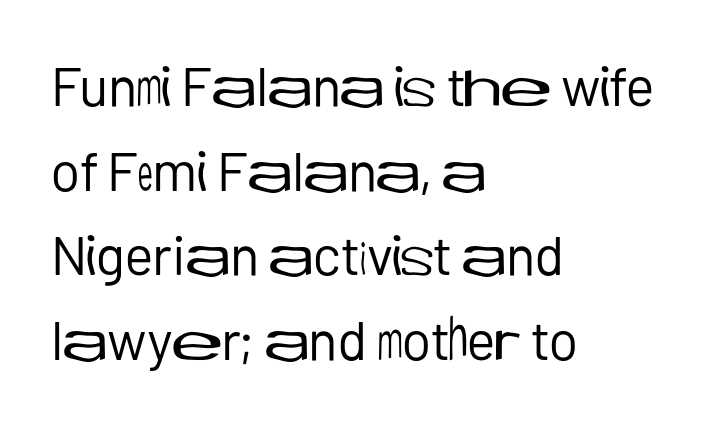
The image shows 55 px regular-weight sans-serif type, upright; set left-aligned, normal line spacing (1.54x), normal letter spacing, not underlined; low stroke contrast and a medium x-height.
